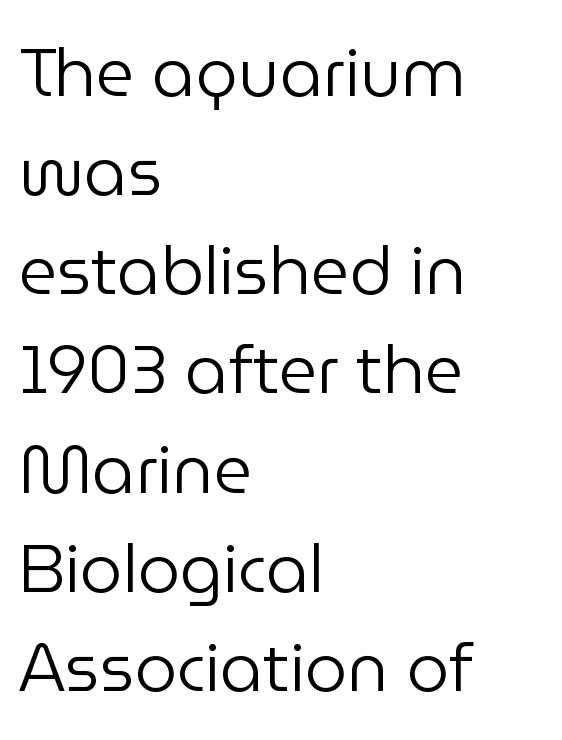
Are there feet on the stems? There aren't — it's a sans. No extra tracking has been applied to these lines. Any mark beneath the type? The region is blank. Notice how descenders clear the ascenders below comfortably — that's standard leading. The letters stand upright; this is a roman face. Short and long lines alike share a common starting point at left.
